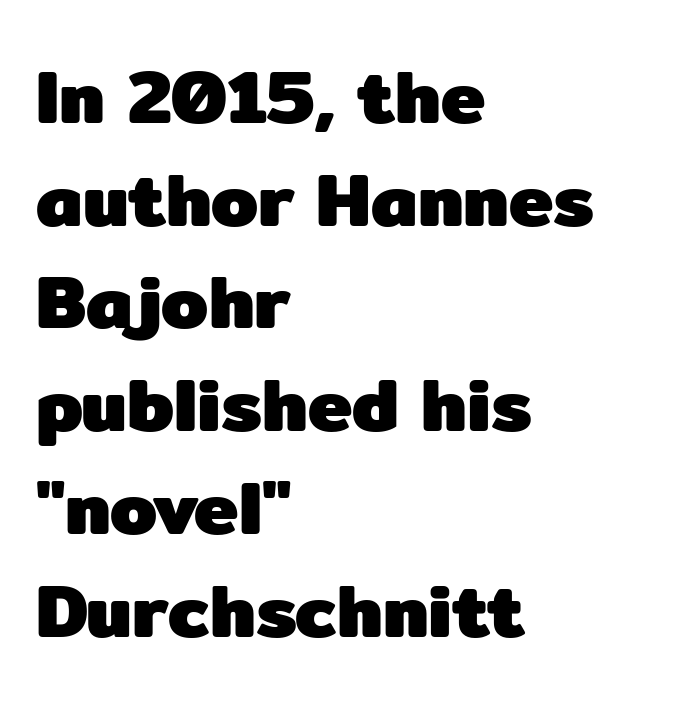
The image shows 75 px heavy sans-serif type, upright; set left-aligned, normal line spacing (1.37x), normal letter spacing, not underlined; low stroke contrast and a medium x-height.
